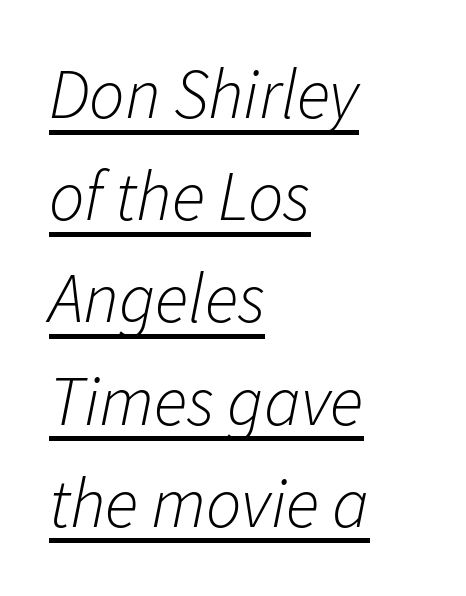
{"italic": "yes", "lean": "right", "slant_degrees": 11, "bold": "no", "weight": "light", "width": "normal", "stroke_contrast": "low", "x_height": "medium", "monospaced": "no", "underline": "yes", "align": "left", "line_spacing": "normal", "line_spacing_ratio": 1.46, "letter_spacing": "normal", "letter_spacing_em": 0.0, "glyph_px": 70}
